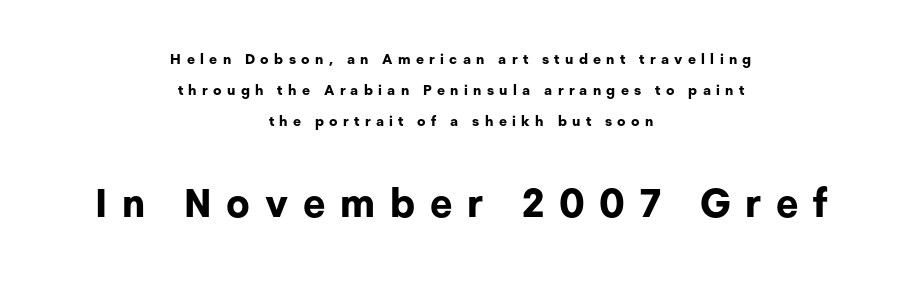
Q: Is the text bold? A: Yes.
Q: Is the text italic (slanted)? A: No, it is upright.
Q: Is the typeface a serif or a sans-serif typeface? A: Sans-serif.
Q: Is the text underlined? A: No.
Q: How is the paragraph aligned? A: Centered.
Q: Is the spacing between letters normal or unusually wide? A: Unusually wide.
Q: Is the spacing between lines tight, normal or loose? A: Loose.
Q: Which block of text is set in a larger size, the first (top) or the second (bottom)? A: The second (bottom) one.
Q: Width (condensed, normal, or wide)? A: Normal.
Q: Stroke contrast? A: Low.
Q: x-height? A: Medium.
Q: Monospaced? A: No.
